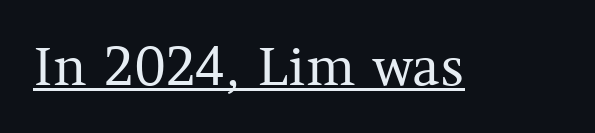
The image shows 52 px regular-weight serif type, upright; set normal letter spacing, underlined; medium stroke contrast and a medium x-height.
